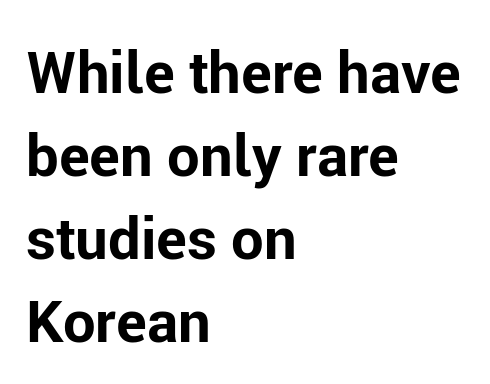
{"serif": "no", "italic": "no", "bold": "yes", "weight": "bold", "width": "normal", "stroke_contrast": "low", "x_height": "medium", "monospaced": "no", "underline": "no", "align": "left", "line_spacing": "normal", "line_spacing_ratio": 1.43, "letter_spacing": "normal", "letter_spacing_em": 0.0, "glyph_px": 58}
